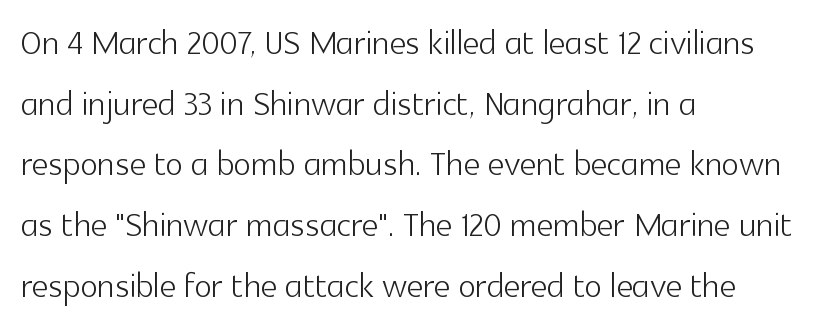
{"serif": "no", "italic": "no", "bold": "no", "weight": "light", "width": "normal", "x_height": "medium", "monospaced": "no", "underline": "no", "align": "left", "line_spacing": "normal", "line_spacing_ratio": 1.32, "letter_spacing": "normal", "letter_spacing_em": 0.0, "glyph_px": 46}
